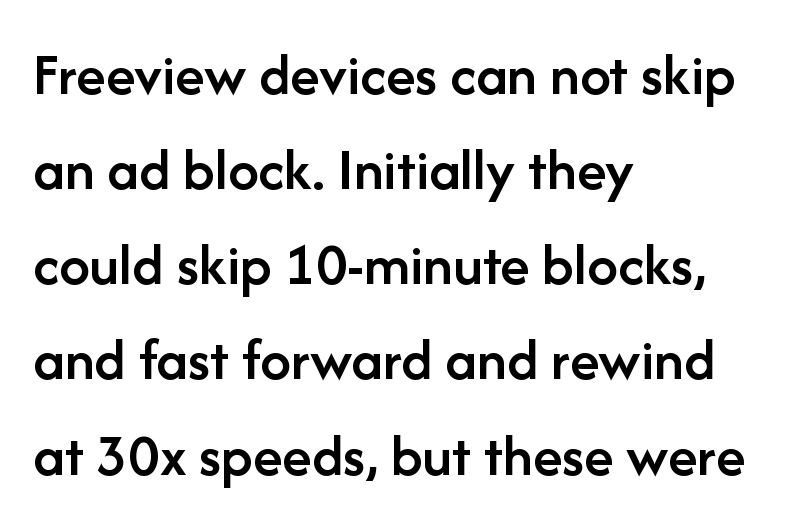
The image shows 61 px semibold sans-serif type, upright; set left-aligned, normal line spacing (1.56x), normal letter spacing, not underlined; low stroke contrast and a medium x-height.
